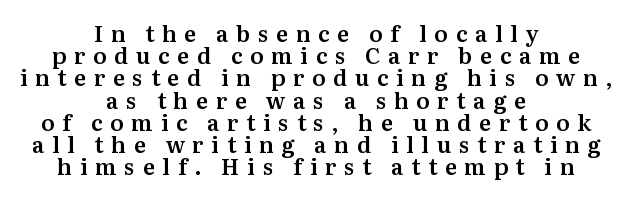
The image shows 22 px text type, upright; set centered, tight line spacing (1.01x), unusually wide letter spacing (+0.35 em), not underlined.
